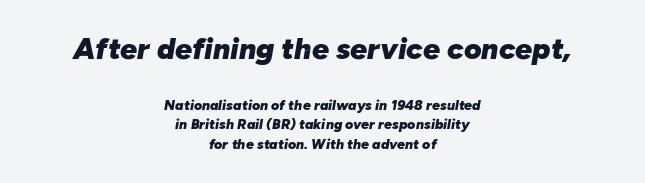
{"italic": "yes", "lean": "right", "slant_degrees": 10, "bold": "yes", "weight": "heavy", "width": "normal", "stroke_contrast": "low", "x_height": "medium", "monospaced": "no", "underline": "no", "align": "center", "line_spacing": "normal", "line_spacing_ratio": 1.39, "letter_spacing": "normal", "letter_spacing_em": 0.0, "larger_block": "first", "size_ratio": 2.14, "glyph_px": 30}
